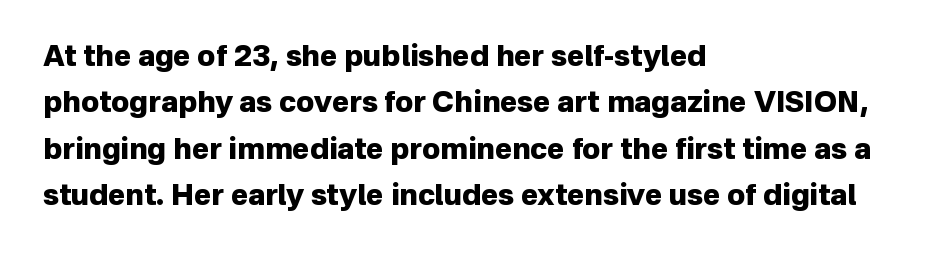
Classification — sans serif. This sample is left-justified, so line endings fall wherever the words run out. The letters sit at their default tracking, neither squeezed nor spread. How heavy is the stroke? Heavy — this is a bold. The passage shown is typed in a proportional face where columns would drift. This sample uses an upright cut, with every glyph sitting square on the baseline.
